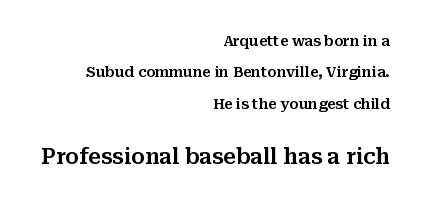
Unmarked baselines from the first word to the last. You could fit nearly another row in the gap between these rows. Each word holds together tightly as a unit, with standard inter-letter gaps. The typography opts for an upright posture over an oblique one.
